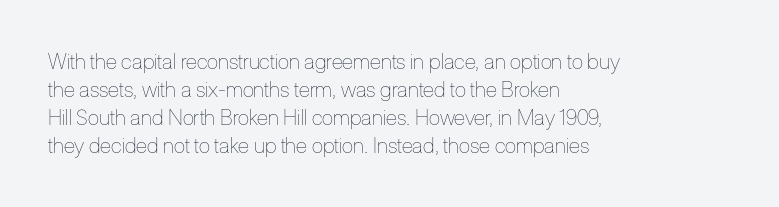
Q: Is the text bold? A: No.
Q: Is the text italic (slanted)? A: No, it is upright.
Q: Is the text underlined? A: No.
Q: How is the paragraph aligned? A: Left-aligned.
Q: Is the spacing between letters normal or unusually wide? A: Normal.
Q: Is the spacing between lines tight, normal or loose? A: Normal.
